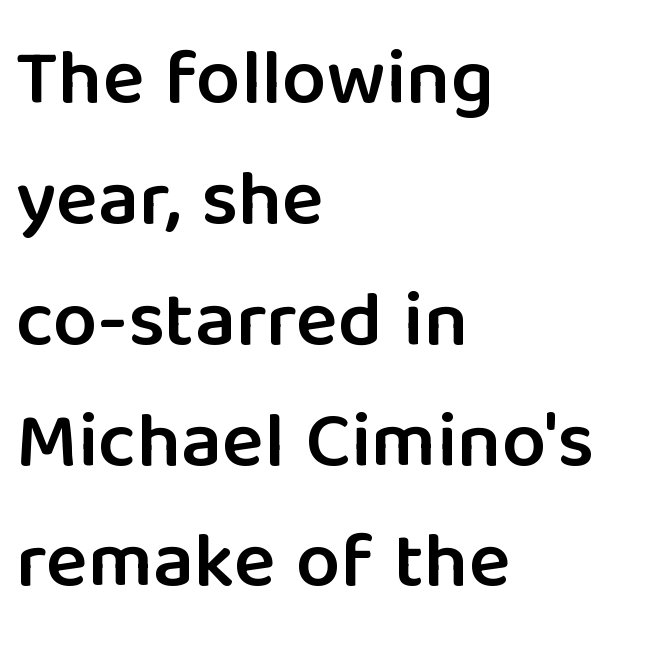
Line spacing here is normal. In terms of letterspacing, this is plain default setting. Each line starts at the same left margin while the right side varies. The typography opts for an upright posture over an oblique one.
